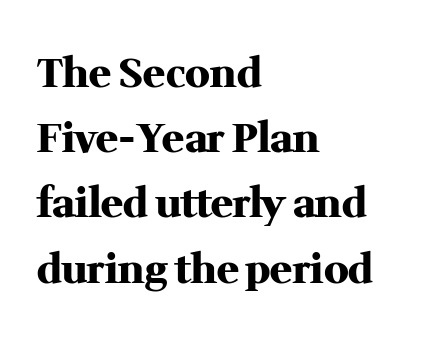
What stands out about the letter spacing? Nothing — it is the standard amount. Rows of type keep a routine distance in the vertical direction. This sample uses an upright cut, with every glyph sitting square on the baseline. Caption: bold face, heavy strokes. Compared with a centered layout, this one pins lines to the left instead. The gap between lines stays unmarked.
